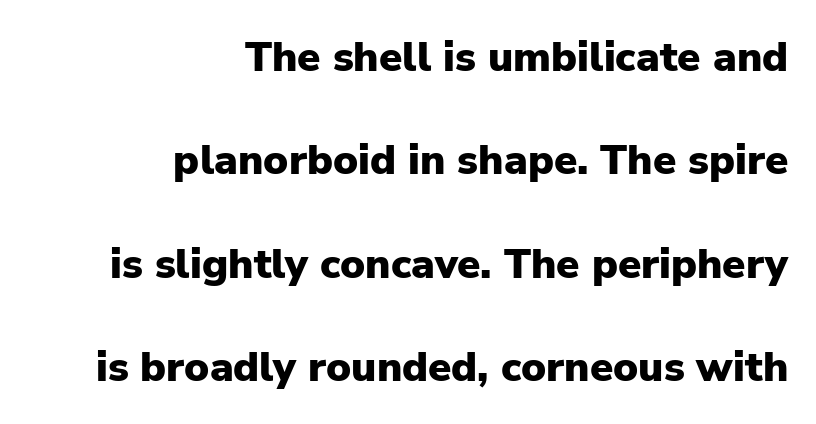
Q: Is the text bold? A: Yes.
Q: Is the text italic (slanted)? A: No, it is upright.
Q: Is the typeface a serif or a sans-serif typeface? A: Sans-serif.
Q: Is the text underlined? A: No.
Q: How is the paragraph aligned? A: Right-aligned.
Q: Is the spacing between letters normal or unusually wide? A: Normal.
Q: Is the spacing between lines tight, normal or loose? A: Loose.
Q: Width (condensed, normal, or wide)? A: Normal.
Q: Stroke contrast? A: Low.
Q: x-height? A: Medium.
Q: Monospaced? A: No.
